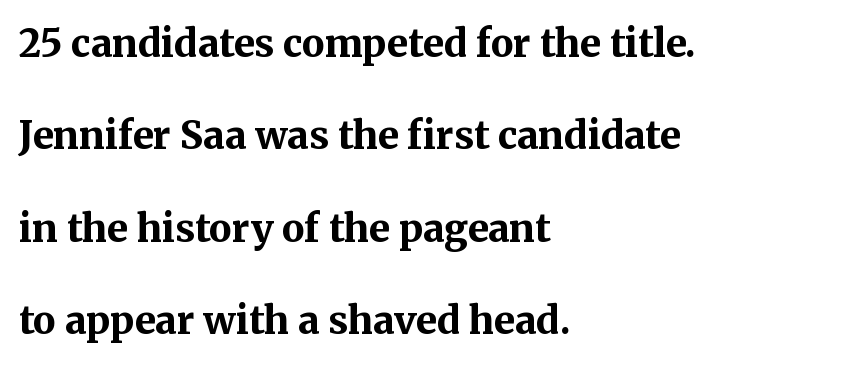
The image shows 38 px bold serif type, upright; set left-aligned, loose line spacing (2.43x), normal letter spacing, not underlined; medium stroke contrast and a medium x-height.
